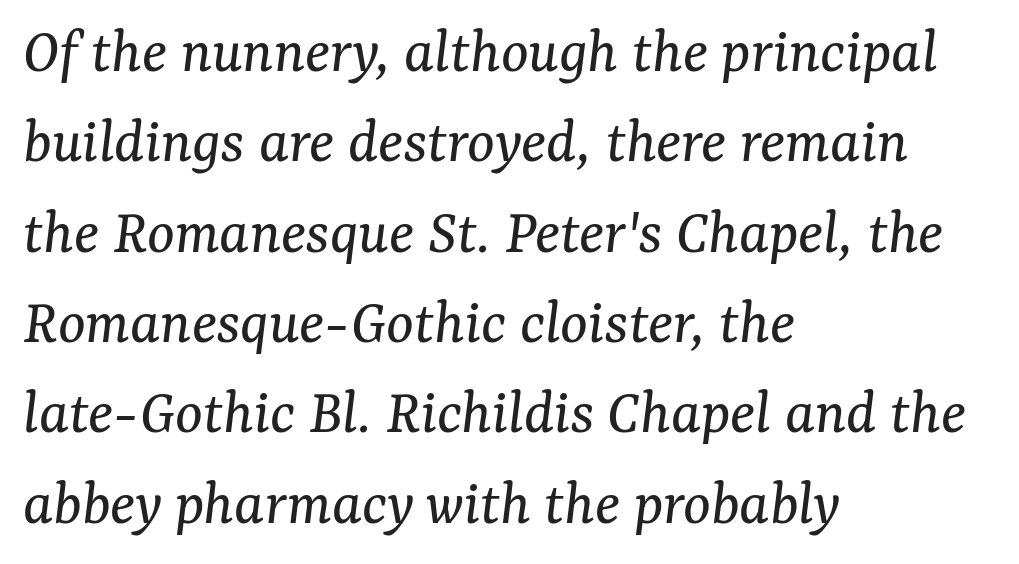
The image shows 65 px regular-weight serif type, italic (leaning right); set left-aligned, normal line spacing (1.39x), normal letter spacing, not underlined; medium stroke contrast and a medium x-height.
